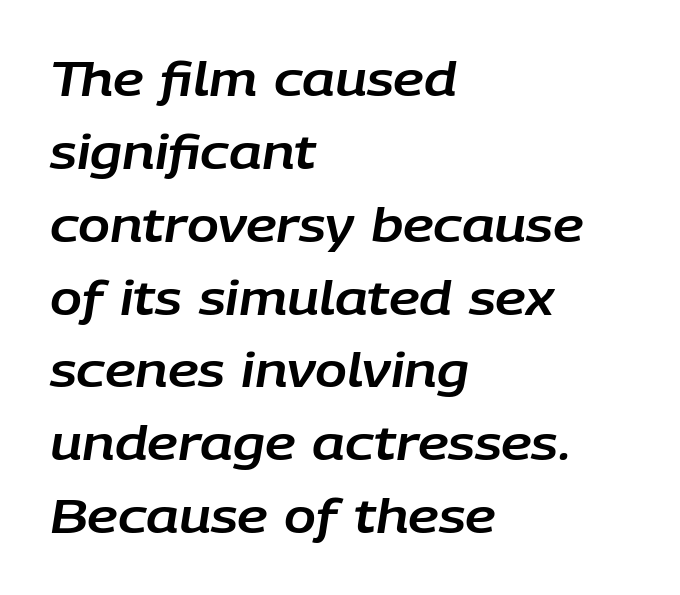
{"italic": "yes", "lean": "right", "slant_degrees": 9, "width": "normal", "stroke_contrast": "low", "x_height": "large", "monospaced": "no", "underline": "no", "align": "left", "line_spacing": "normal", "line_spacing_ratio": 1.55, "letter_spacing": "normal", "letter_spacing_em": 0.0, "glyph_px": 47}
